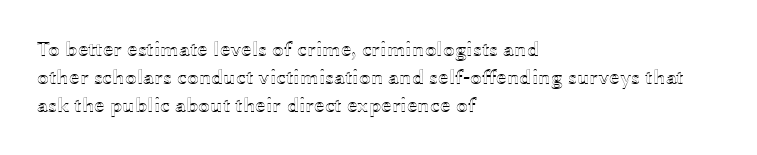
Q: Is the text italic (slanted)? A: No, it is upright.
Q: Is the text underlined? A: No.
Q: How is the paragraph aligned? A: Left-aligned.
Q: Is the spacing between letters normal or unusually wide? A: Normal.
Q: Is the spacing between lines tight, normal or loose? A: Normal.
